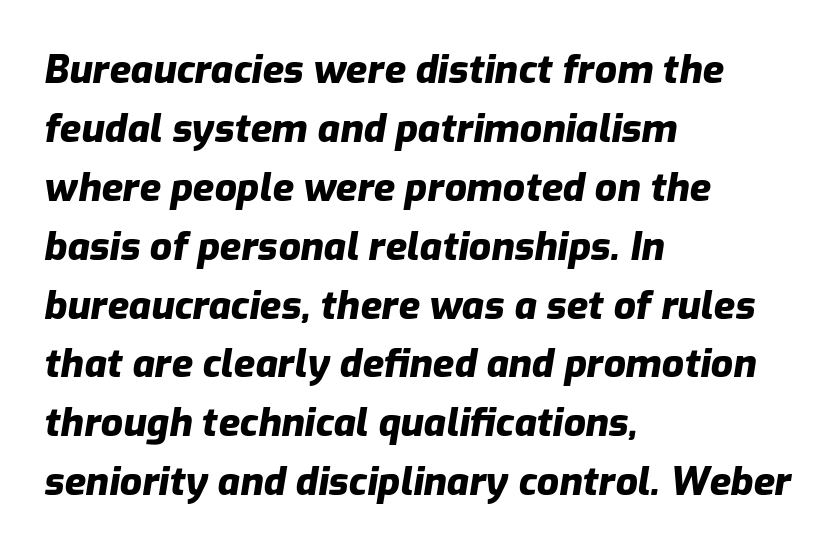
{"italic": "yes", "lean": "right", "slant_degrees": 9, "bold": "yes", "weight": "heavy", "width": "normal", "stroke_contrast": "low", "x_height": "medium", "monospaced": "no", "underline": "no", "align": "left", "line_spacing": "normal", "line_spacing_ratio": 1.51, "letter_spacing": "normal", "letter_spacing_em": 0.0, "glyph_px": 39}
